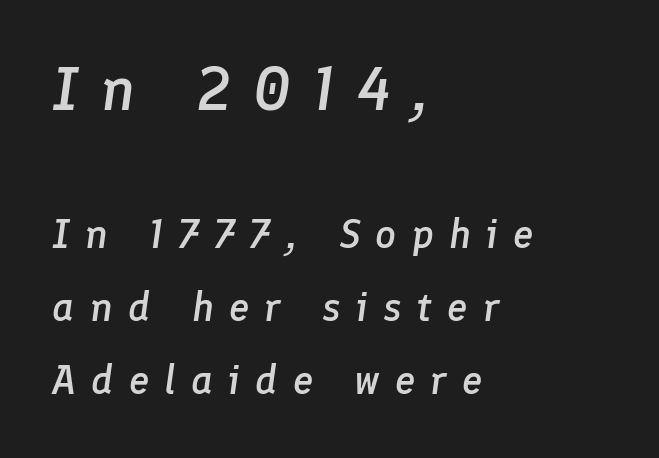
{"italic": "yes", "lean": "right", "slant_degrees": 8, "bold": "semi", "weight": "semibold", "width": "normal", "stroke_contrast": "low", "x_height": "medium", "monospaced": "no", "underline": "no", "align": "left", "line_spacing_ratio": 1.78, "letter_spacing": "wide", "letter_spacing_em": 0.37, "larger_block": "first", "size_ratio": 1.49, "glyph_px": 61}
